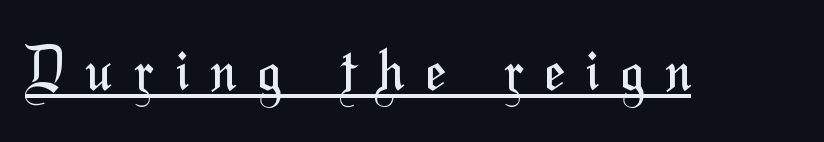
Heaviness? Minimal to ordinary, like unemphasized prose. These lines are rendered in a variable-pitch font. What kind of face is this? One without serifs — a sans. The sample's only ornament is a line tracing under the words. Letter spacing: wide.
